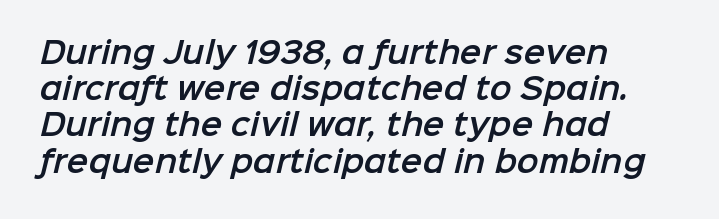
Leading: standard. The type family on display is of the sans-serif kind. Nothing unusual about the tracking: characters are spaced as the font intends. The passage is arranged the way most books set body copy — flush left. Check under the words: just untouched page.
